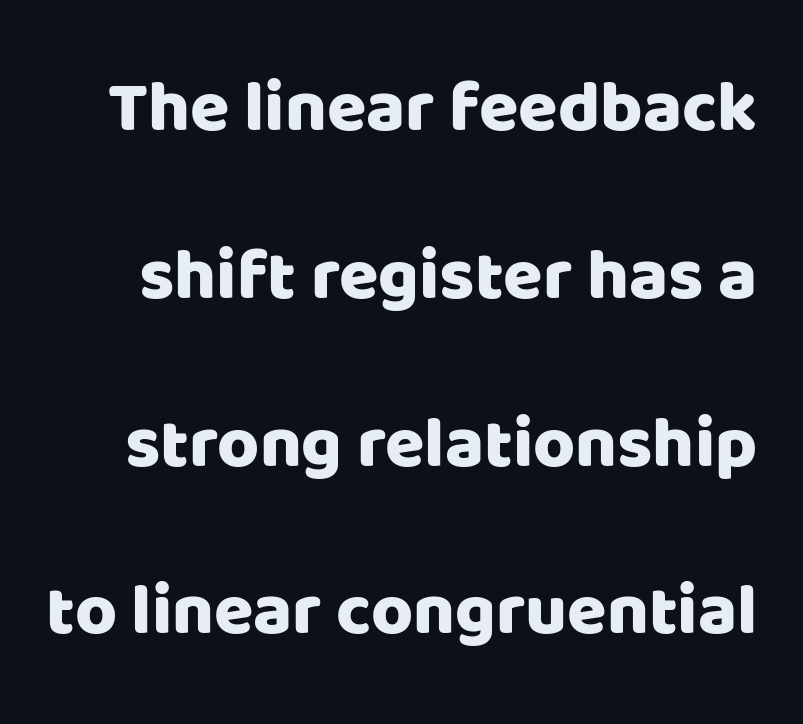
Q: Is the text italic (slanted)? A: No, it is upright.
Q: Is the typeface a serif or a sans-serif typeface? A: Sans-serif.
Q: Is the text underlined? A: No.
Q: Is the spacing between letters normal or unusually wide? A: Normal.
Q: Is the spacing between lines tight, normal or loose? A: Loose.
Q: Width (condensed, normal, or wide)? A: Normal.
Q: Stroke contrast? A: Low.
Q: x-height? A: Large.
Q: Monospaced? A: No.
